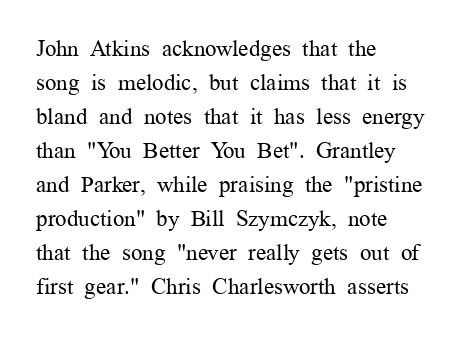
The image shows 23 px text type, upright; set left-aligned, normal line spacing (1.48x), normal letter spacing, not underlined.
